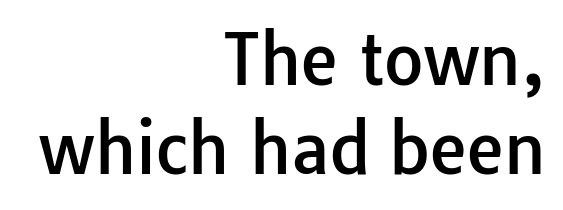
Q: Is the text italic (slanted)? A: No, it is upright.
Q: Is the typeface a serif or a sans-serif typeface? A: Sans-serif.
Q: Is the text underlined? A: No.
Q: How is the paragraph aligned? A: Right-aligned.
Q: Is the spacing between letters normal or unusually wide? A: Normal.
Q: Is the spacing between lines tight, normal or loose? A: Normal.
Q: Width (condensed, normal, or wide)? A: Normal.
Q: Stroke contrast? A: Low.
Q: x-height? A: Medium.
Q: Monospaced? A: No.
